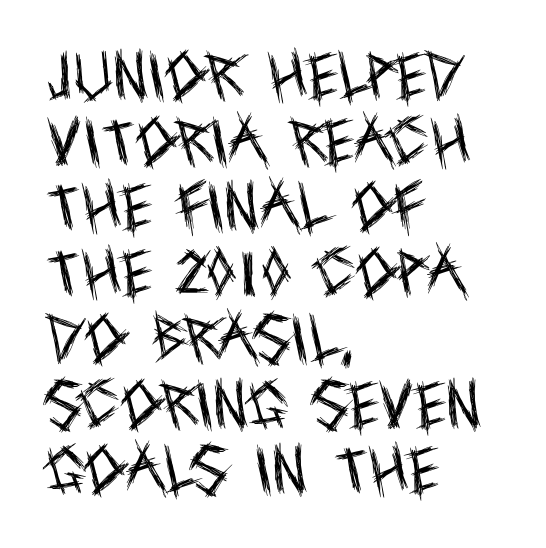
The image shows 53 px regular-weight, condensed sans-serif type, upright; set left-aligned, line spacing 1.24x, normal letter spacing, not underlined; a large x-height.
